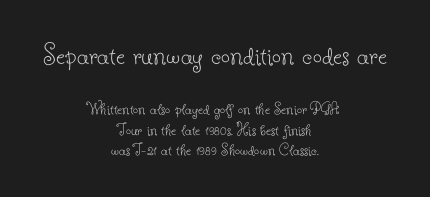
The image shows 32 px thin serif type, upright; set centered, tight line spacing (1.14x), normal letter spacing, not underlined; the first (top) block is 1.78x larger; low stroke contrast and a small x-height.
